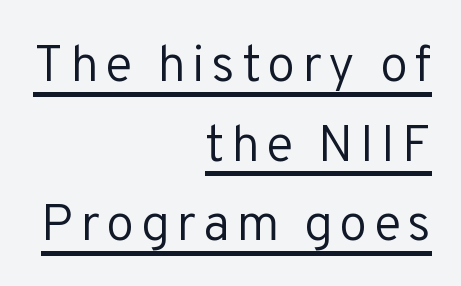
The image shows 51 px regular-weight sans-serif type, upright; set right-aligned, normal line spacing (1.56x), underlined; low stroke contrast and a medium x-height.
